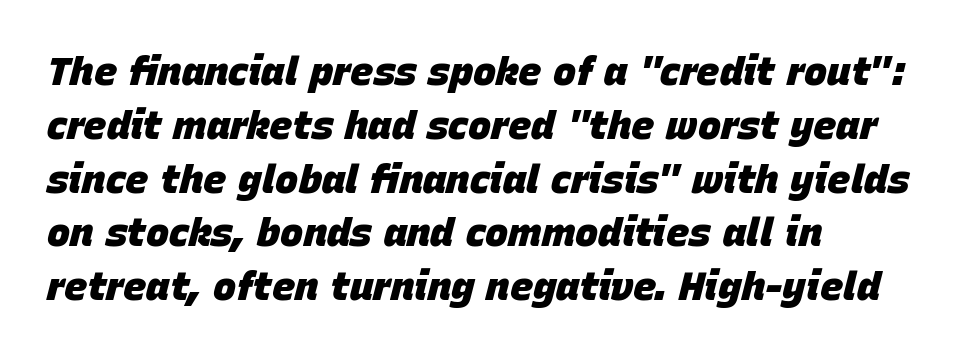
{"italic": "yes", "lean": "right", "slant_degrees": 15, "bold": "yes", "weight": "heavy", "width": "normal", "stroke_contrast": "low", "x_height": "large", "monospaced": "no", "underline": "no", "align": "left", "line_spacing": "normal", "line_spacing_ratio": 1.38, "letter_spacing": "normal", "letter_spacing_em": 0.0, "glyph_px": 39}
